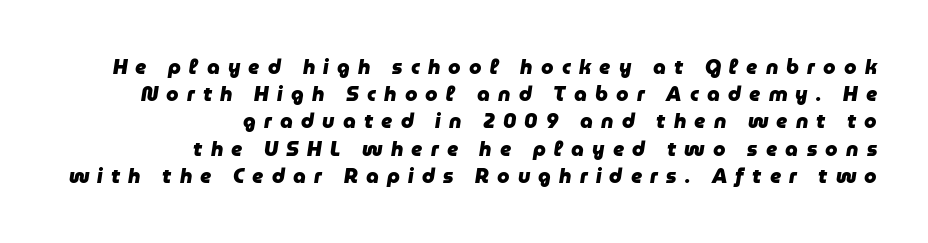
{"italic": "yes", "lean": "right", "slant_degrees": 9, "bold": "yes", "underline": "no", "align": "right", "line_spacing": "normal", "line_spacing_ratio": 1.36, "letter_spacing": "wide", "letter_spacing_em": 0.41, "glyph_px": 20}
